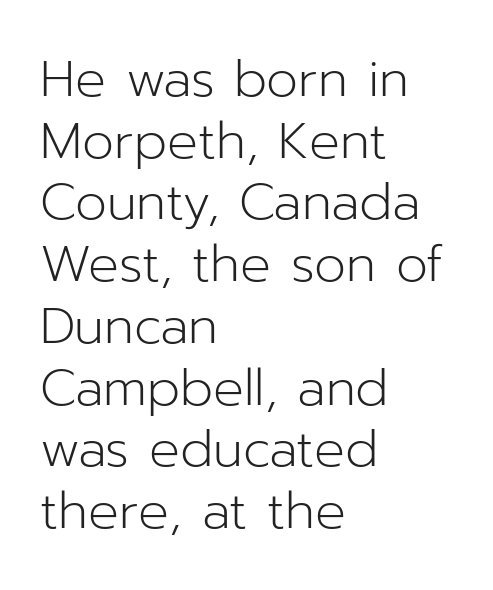
Does the lettering tilt? It doesn't — this is upright. Nothing sits at the stroke ends, so this counts as sans-serif. Think of a printed novel: that variable character pitch is what you see here. Has an underline been added? It has not.
